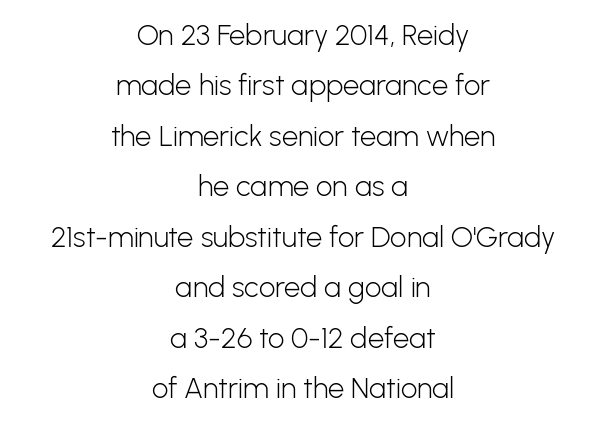
Q: Is the text bold? A: No.
Q: Is the text italic (slanted)? A: No, it is upright.
Q: Is the typeface a serif or a sans-serif typeface? A: Sans-serif.
Q: Is the text underlined? A: No.
Q: How is the paragraph aligned? A: Centered.
Q: Is the spacing between letters normal or unusually wide? A: Normal.
Q: Width (condensed, normal, or wide)? A: Normal.
Q: Stroke contrast? A: Low.
Q: x-height? A: Medium.
Q: Monospaced? A: No.
